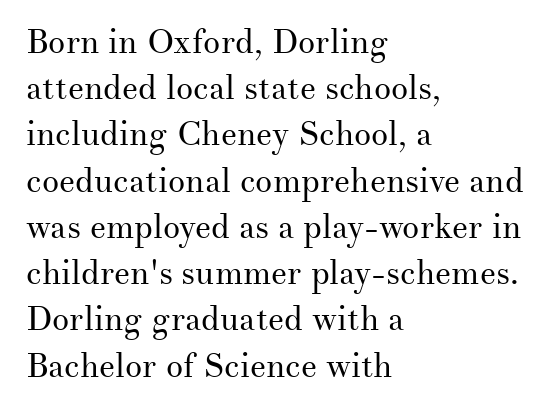
{"serif": "yes", "italic": "no", "bold": "no", "weight": "regular", "width": "normal", "stroke_contrast": "medium", "x_height": "small", "monospaced": "no", "underline": "no", "align": "left", "line_spacing": "normal", "line_spacing_ratio": 1.36, "letter_spacing": "normal", "letter_spacing_em": 0.0, "glyph_px": 34}
